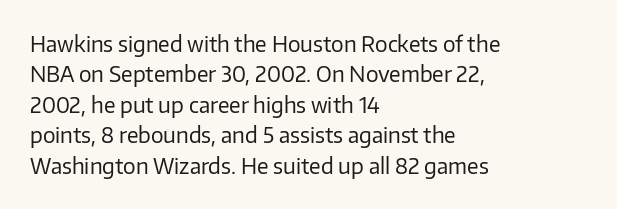
Letter spacing: default. Ink coverage per letter is moderate at most. The rag falls on the right side of this text block. Descenders are the only things crossing below the line. This block has exactly the height ordinary leading produces. This is the regular roman posture of the typeface.
